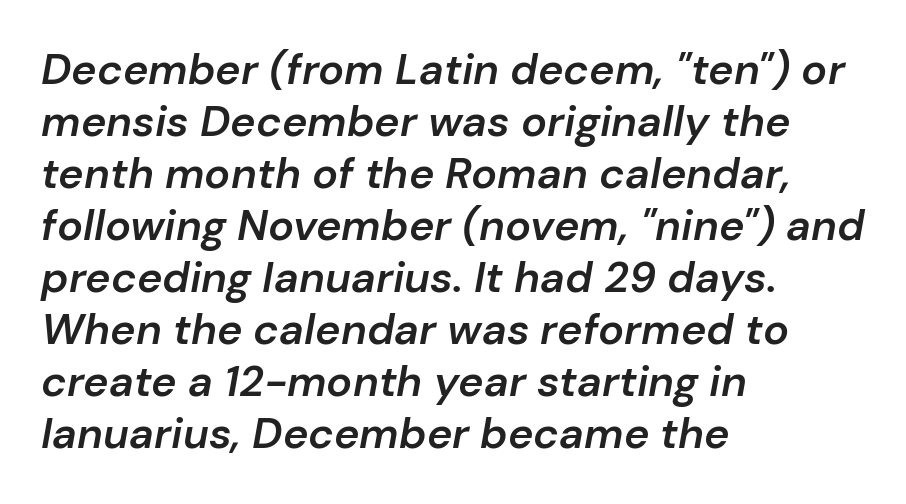
Q: Is the text bold? A: Semi-bold.
Q: Is the text italic (slanted)? A: Yes, it leans right by about 10 degrees.
Q: Is the text underlined? A: No.
Q: How is the paragraph aligned? A: Left-aligned.
Q: Is the spacing between letters normal or unusually wide? A: Normal.
Q: Width (condensed, normal, or wide)? A: Normal.
Q: Stroke contrast? A: Low.
Q: x-height? A: Medium.
Q: Monospaced? A: No.
